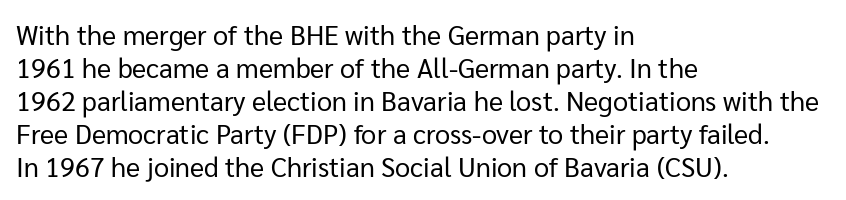
{"italic": "no", "bold": "no", "underline": "no", "align": "left", "line_spacing_ratio": 1.22, "letter_spacing": "normal", "letter_spacing_em": 0.0, "glyph_px": 27}
